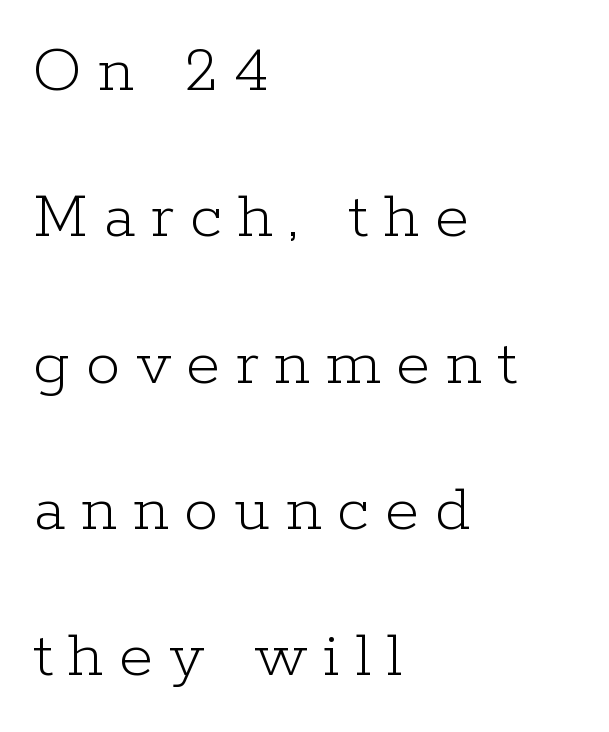
Alignment: flush left. Font category for this specimen: serif. Tall strokes in this sample are plumb rather than angled. Proportional: the letters do not fall into vertical columns.
